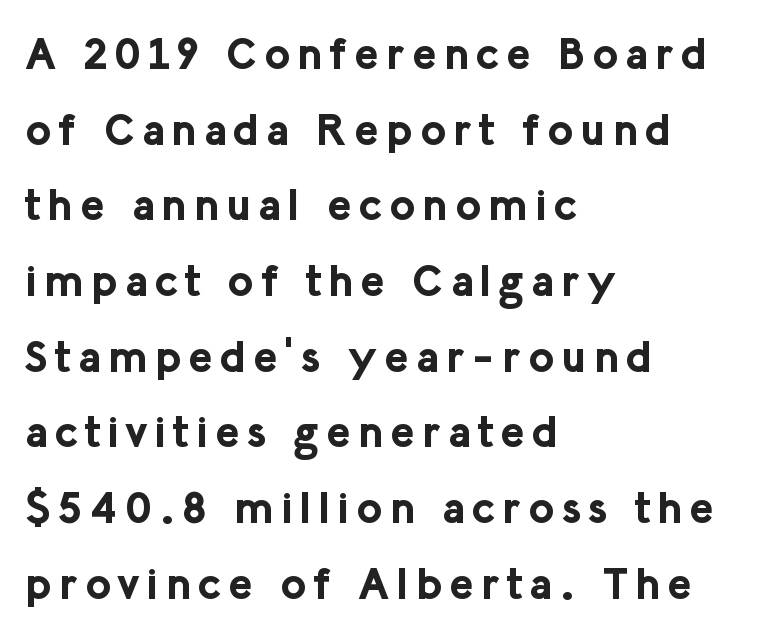
These lines are set flush left with a ragged right edge. Stroke thickness is high; the sample reads as a true bold. Are there feet on the stems? There aren't — it's a sans. Only glyphs here, with clear space below each row.
